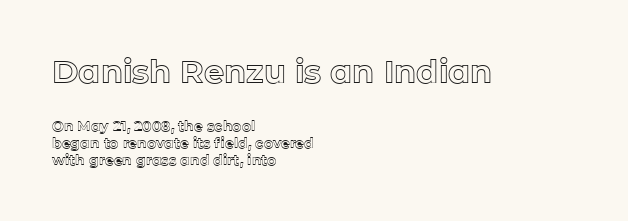
Every row of glyphs begins at an identical x-position on the left. Quick note: underline off. The face used here appears at its bigger size in the upper chunk. Spacing verdict: proportional, widths tailored to each character. Standard letterfit; no display-style spreading of the glyphs.
